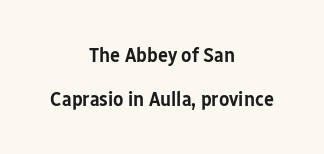
Q: Is the text bold? A: Semi-bold.
Q: Is the text italic (slanted)? A: No, it is upright.
Q: Is the text underlined? A: No.
Q: How is the paragraph aligned? A: Centered.
Q: Is the spacing between letters normal or unusually wide? A: Normal.
Q: Is the spacing between lines tight, normal or loose? A: Loose.
